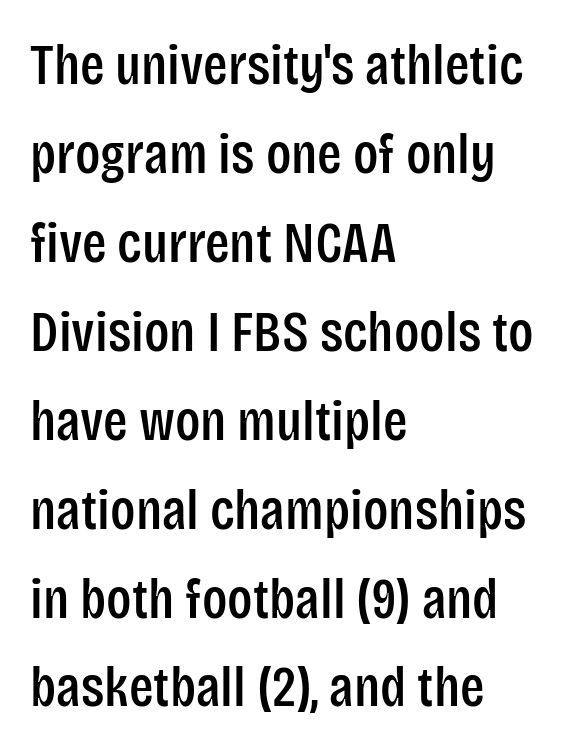
{"serif": "no", "italic": "no", "width": "condensed", "stroke_contrast": "low", "x_height": "large", "monospaced": "no", "underline": "no", "align": "left", "line_spacing": "normal", "line_spacing_ratio": 1.56, "letter_spacing": "normal", "letter_spacing_em": 0.0, "glyph_px": 57}
